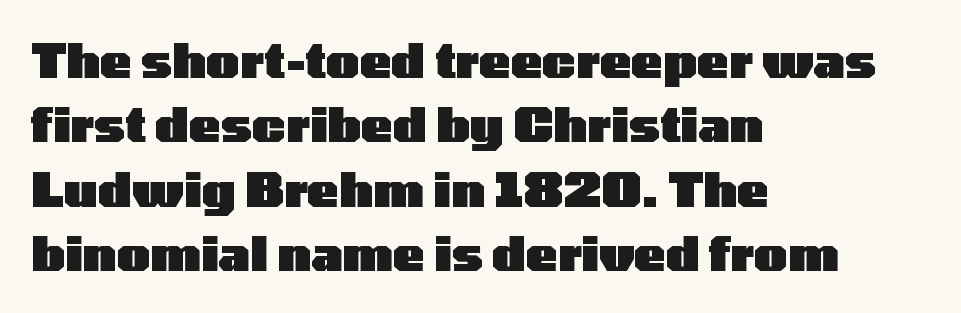
{"serif": "no", "italic": "no", "bold": "yes", "weight": "heavy", "width": "wide", "stroke_contrast": "low", "x_height": "medium", "monospaced": "no", "underline": "no", "align": "left", "line_spacing": "normal", "line_spacing_ratio": 1.37, "letter_spacing": "normal", "letter_spacing_em": 0.0, "glyph_px": 47}
